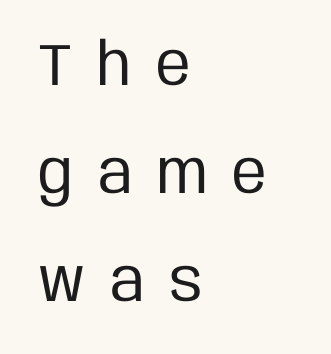
The image shows 59 px regular-weight, condensed sans-serif type, upright; set left-aligned, line spacing 1.83x, unusually wide letter spacing (+0.42 em), not underlined; low stroke contrast and a large x-height.
